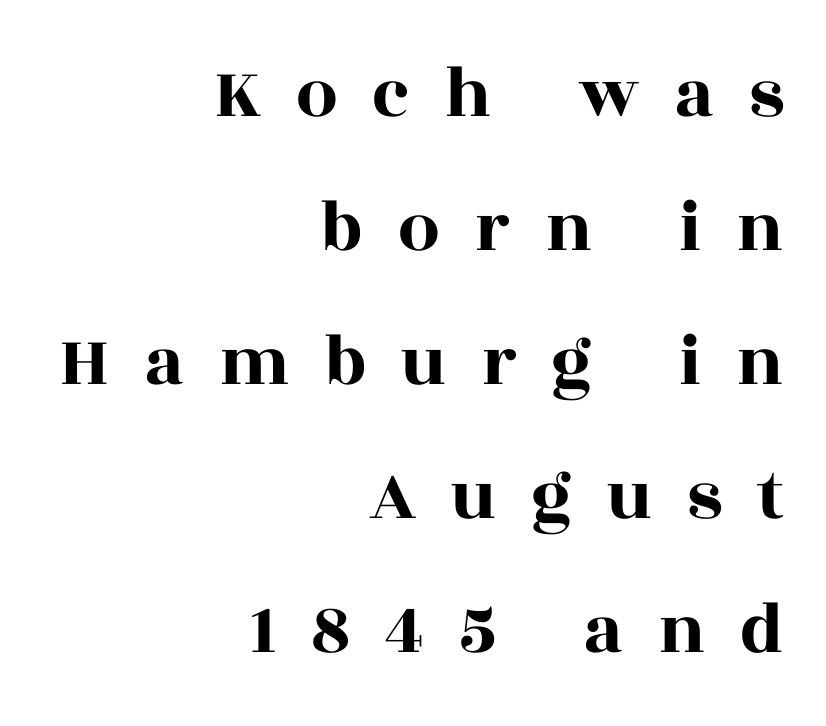
Q: Is the text italic (slanted)? A: No, it is upright.
Q: Is the typeface a serif or a sans-serif typeface? A: Serif.
Q: Is the text underlined? A: No.
Q: How is the paragraph aligned? A: Right-aligned.
Q: Is the spacing between letters normal or unusually wide? A: Unusually wide.
Q: Width (condensed, normal, or wide)? A: Wide.
Q: x-height? A: Large.
Q: Monospaced? A: No.
